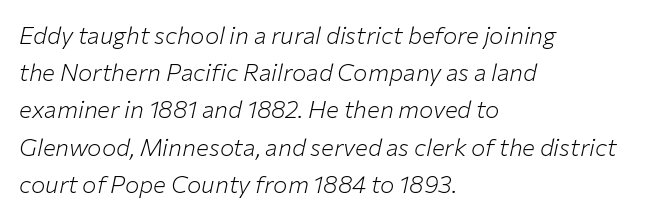
Any mark beneath the type? The region is blank. Glyph-to-glyph distance matches everyday printed text. Would a proofreader flag this as italicized? Yes. In CSS terms this would be text-align: left. Vertical spacing — default.
